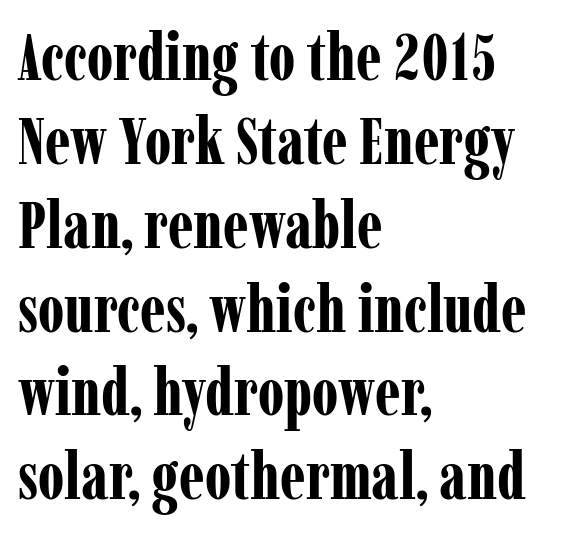
Q: Is the text bold? A: Yes.
Q: Is the text italic (slanted)? A: No, it is upright.
Q: Is the typeface a serif or a sans-serif typeface? A: Serif.
Q: Is the text underlined? A: No.
Q: How is the paragraph aligned? A: Left-aligned.
Q: Is the spacing between letters normal or unusually wide? A: Normal.
Q: Is the spacing between lines tight, normal or loose? A: Normal.
Q: Width (condensed, normal, or wide)? A: Condensed.
Q: Stroke contrast? A: Low.
Q: x-height? A: Medium.
Q: Monospaced? A: No.
